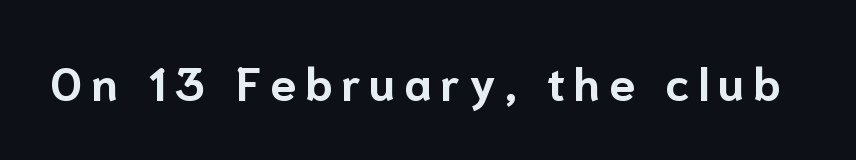
If you drew a line through each stem, it would be perfectly vertical. Nothing sits at the stroke ends, so this counts as sans-serif. This sample uses expanded letter spacing, leaving extra air between glyphs. You could not count columns in this text — the font is proportionally spaced.
